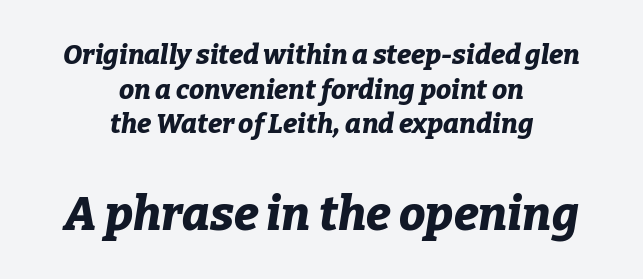
Students, this is bold: see how much ink each stroke carries. Letters rest on an invisible, unmarked baseline. Each letter keeps its own natural width here, so spacing adapts to shape. The designer left line spacing at the default. The tracking reads as untouched default to a designer's eye.
